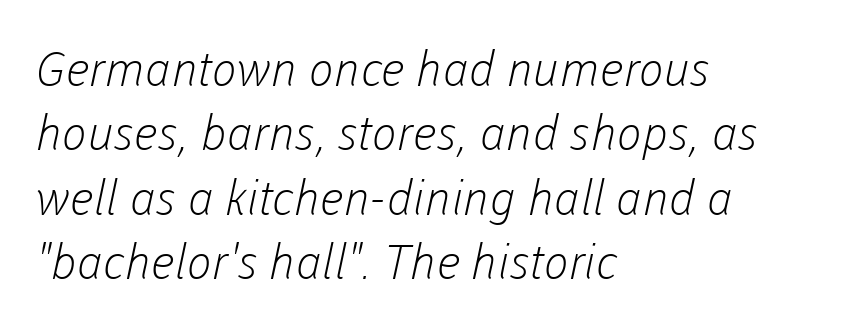
Q: Is the text bold? A: No.
Q: Is the typeface a serif or a sans-serif typeface? A: Sans-serif.
Q: Is the text underlined? A: No.
Q: How is the paragraph aligned? A: Left-aligned.
Q: Is the spacing between letters normal or unusually wide? A: Normal.
Q: Is the spacing between lines tight, normal or loose? A: Normal.
Q: Width (condensed, normal, or wide)? A: Normal.
Q: Stroke contrast? A: Low.
Q: x-height? A: Medium.
Q: Monospaced? A: No.
